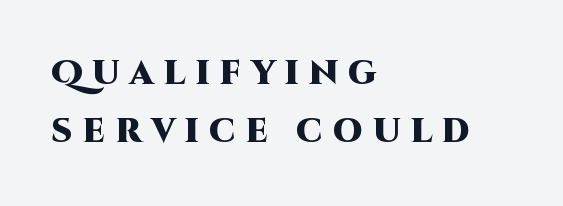
{"serif": "no", "italic": "no", "bold": "yes", "weight": "heavy", "width": "normal", "stroke_contrast": "high", "x_height": "large", "monospaced": "no", "underline": "no", "align": "left", "line_spacing_ratio": 1.75, "letter_spacing": "wide", "letter_spacing_em": 0.31, "glyph_px": 33}
